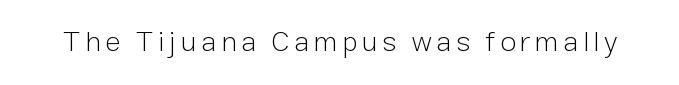
{"serif": "no", "italic": "no", "bold": "no", "weight": "light", "width": "normal", "stroke_contrast": "low", "x_height": "medium", "monospaced": "no", "underline": "no", "glyph_px": 29}
